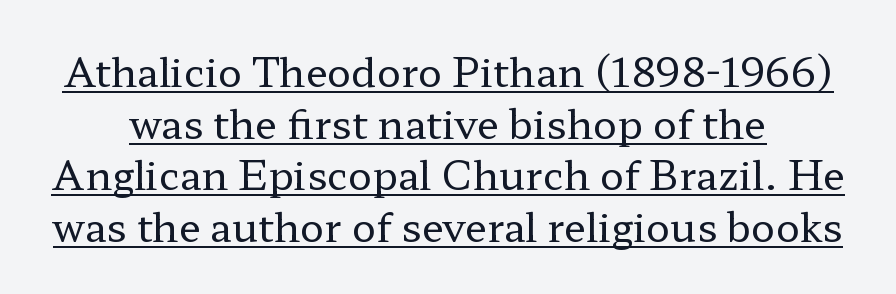
Vertical spacing — default. The rendered words wear a rule along their underside. Notice how the stems are strictly vertical — no italics here. The letters look calm and open, with moderate or lighter stems.
